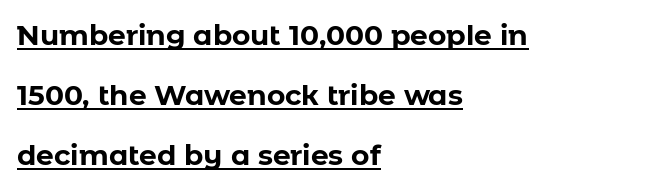
The image shows 28 px bold sans-serif type, upright; set left-aligned, loose line spacing (2.14x), normal letter spacing, underlined; low stroke contrast and a medium x-height.
